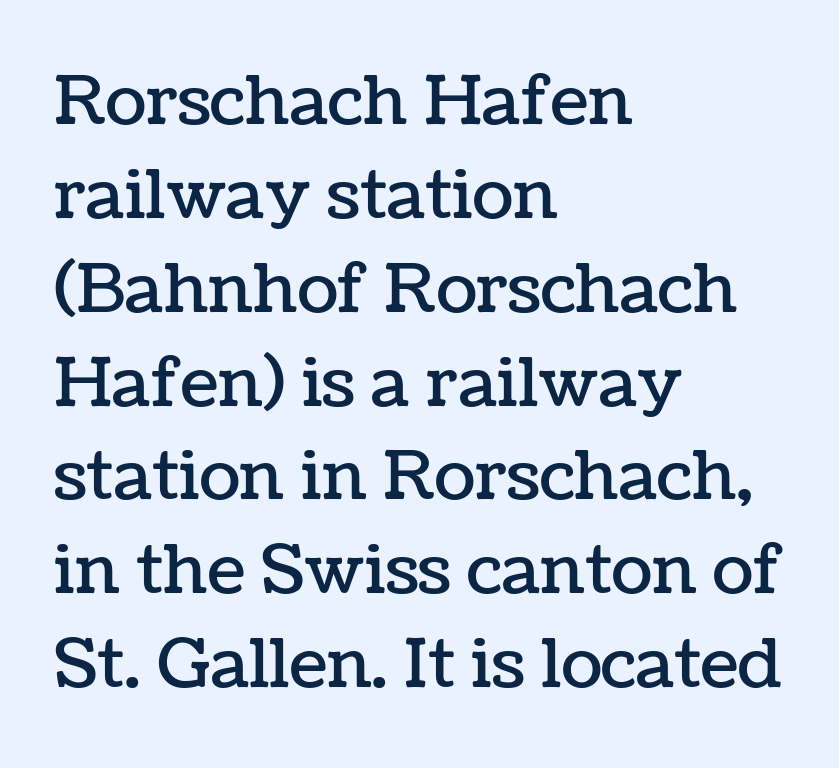
The leading is moderate, giving the passage an even texture. Note the varied advance widths — an 'i' is clearly narrower than an 'm'. Each row of text sits above clean, open space. Tracking value appears to be zero — textbook default spacing.
